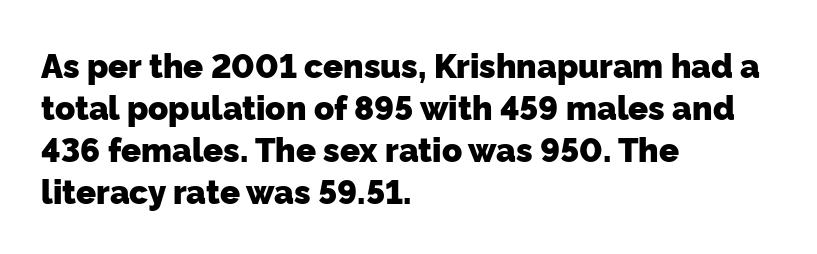
The image shows 33 px heavy sans-serif type; set left-aligned, normal line spacing (1.27x), normal letter spacing, not underlined; low stroke contrast and a medium x-height.
